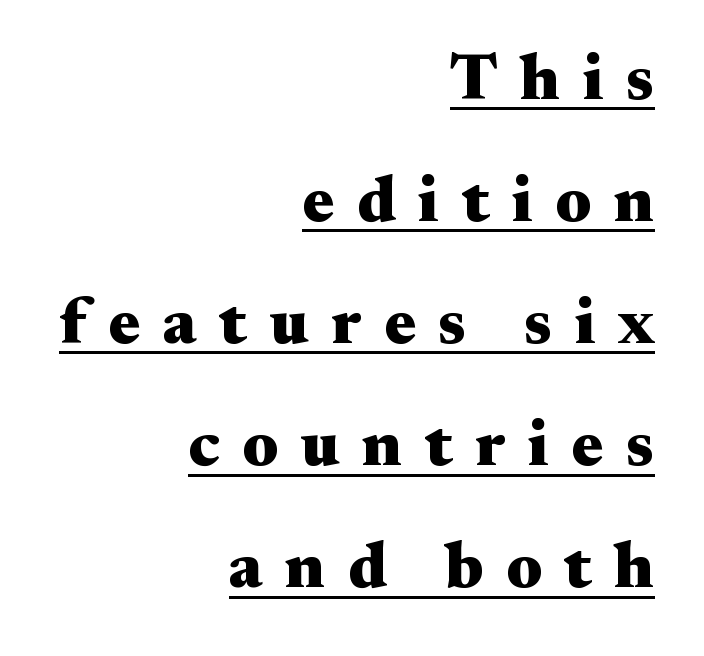
{"serif": "yes", "italic": "no", "bold": "yes", "weight": "heavy", "width": "wide", "stroke_contrast": "medium", "x_height": "small", "monospaced": "no", "underline": "yes", "align": "right", "line_spacing_ratio": 1.85, "letter_spacing": "wide", "letter_spacing_em": 0.34, "glyph_px": 66}
